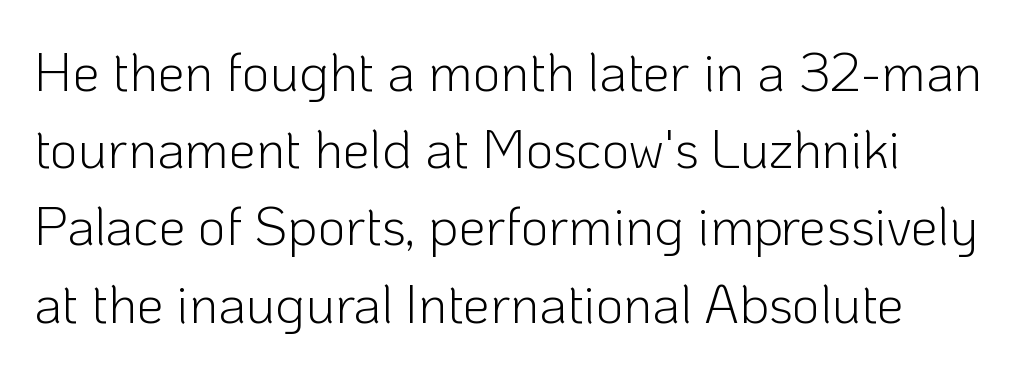
Q: Is the text bold? A: No.
Q: Is the text italic (slanted)? A: No, it is upright.
Q: Is the typeface a serif or a sans-serif typeface? A: Sans-serif.
Q: Is the text underlined? A: No.
Q: Is the spacing between letters normal or unusually wide? A: Normal.
Q: Is the spacing between lines tight, normal or loose? A: Normal.
Q: Width (condensed, normal, or wide)? A: Normal.
Q: Stroke contrast? A: Low.
Q: x-height? A: Medium.
Q: Monospaced? A: No.
